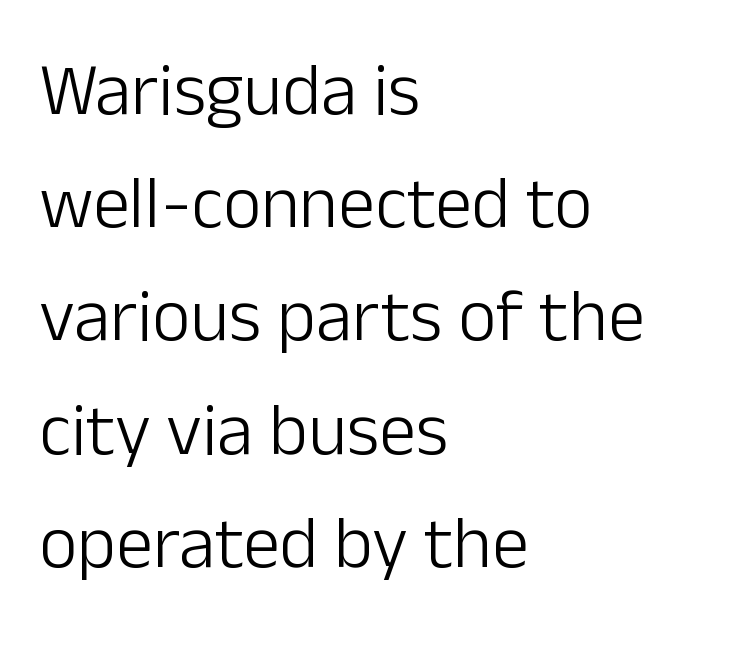
Q: Is the text bold? A: No.
Q: Is the text italic (slanted)? A: No, it is upright.
Q: Is the typeface a serif or a sans-serif typeface? A: Sans-serif.
Q: Is the text underlined? A: No.
Q: How is the paragraph aligned? A: Left-aligned.
Q: Is the spacing between letters normal or unusually wide? A: Normal.
Q: Is the spacing between lines tight, normal or loose? A: Normal.
Q: Width (condensed, normal, or wide)? A: Normal.
Q: Stroke contrast? A: Low.
Q: x-height? A: Medium.
Q: Monospaced? A: No.
